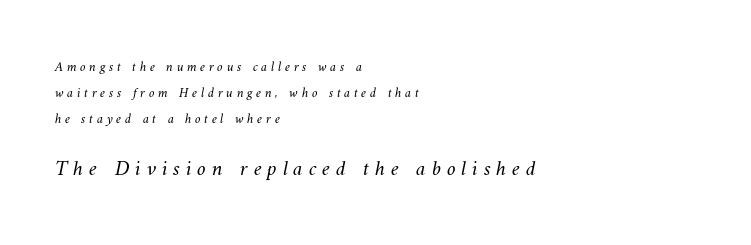
{"bold": "no", "underline": "no", "align": "left", "line_spacing_ratio": 1.85, "letter_spacing": "wide", "letter_spacing_em": 0.26, "larger_block": "second", "size_ratio": 1.57, "glyph_px": 22}
